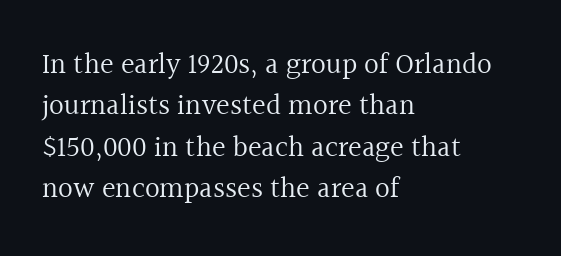
Q: Is the text bold? A: No.
Q: Is the text italic (slanted)? A: No, it is upright.
Q: Is the typeface a serif or a sans-serif typeface? A: Serif.
Q: Is the text underlined? A: No.
Q: How is the paragraph aligned? A: Left-aligned.
Q: Is the spacing between letters normal or unusually wide? A: Normal.
Q: Is the spacing between lines tight, normal or loose? A: Normal.
Q: Width (condensed, normal, or wide)? A: Normal.
Q: x-height? A: Medium.
Q: Monospaced? A: No.
